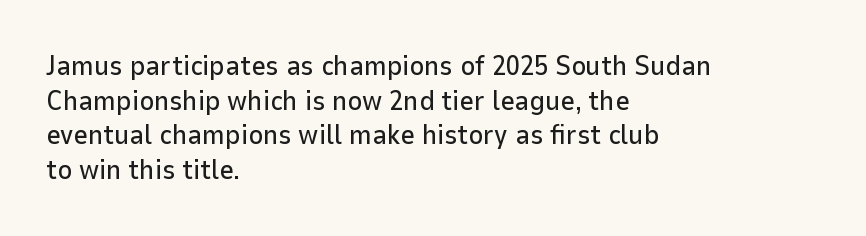
The image shows 28 px sans-serif type, upright; set left-aligned, line spacing 1.24x, normal letter spacing, not underlined; low stroke contrast and a medium x-height.
